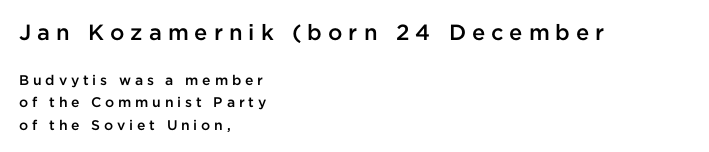
Q: Is the text bold? A: Semi-bold.
Q: Is the text italic (slanted)? A: No, it is upright.
Q: Is the text underlined? A: No.
Q: How is the paragraph aligned? A: Left-aligned.
Q: Is the spacing between letters normal or unusually wide? A: Unusually wide.
Q: Is the spacing between lines tight, normal or loose? A: Normal.
Q: Which block of text is set in a larger size, the first (top) or the second (bottom)? A: The first (top) one.
